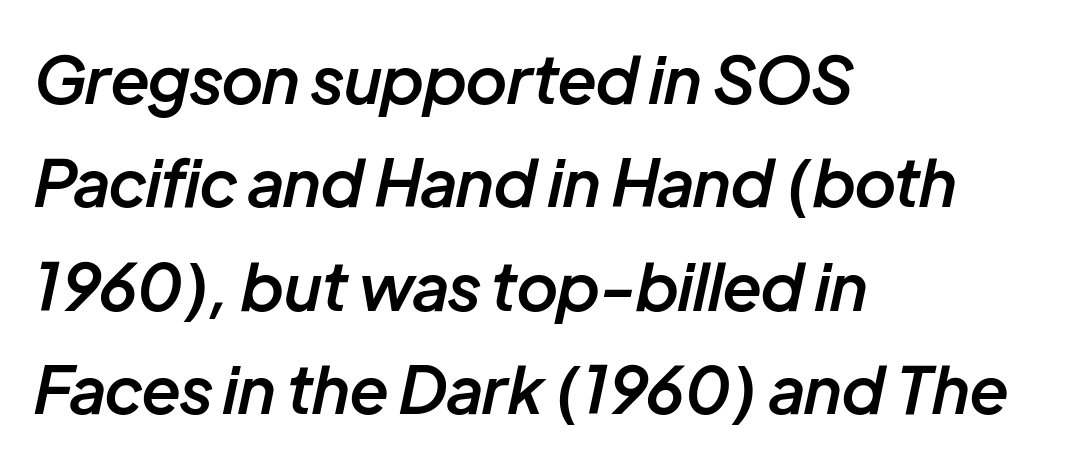
Q: Is the text bold? A: Semi-bold.
Q: Is the text italic (slanted)? A: Yes, it leans right by about 12 degrees.
Q: Is the text underlined? A: No.
Q: How is the paragraph aligned? A: Left-aligned.
Q: Is the spacing between letters normal or unusually wide? A: Normal.
Q: Is the spacing between lines tight, normal or loose? A: Normal.
Q: Width (condensed, normal, or wide)? A: Normal.
Q: Stroke contrast? A: Low.
Q: x-height? A: Medium.
Q: Monospaced? A: No.
